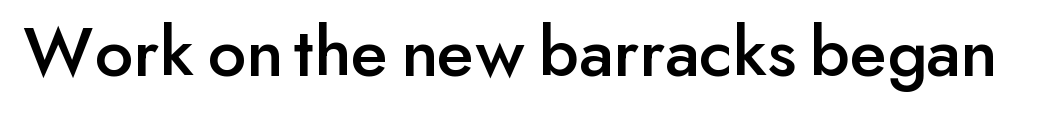
Q: Is the text italic (slanted)? A: No, it is upright.
Q: Is the typeface a serif or a sans-serif typeface? A: Sans-serif.
Q: Is the text underlined? A: No.
Q: Is the spacing between letters normal or unusually wide? A: Normal.
Q: Width (condensed, normal, or wide)? A: Normal.
Q: Stroke contrast? A: Low.
Q: x-height? A: Small.
Q: Monospaced? A: No.
